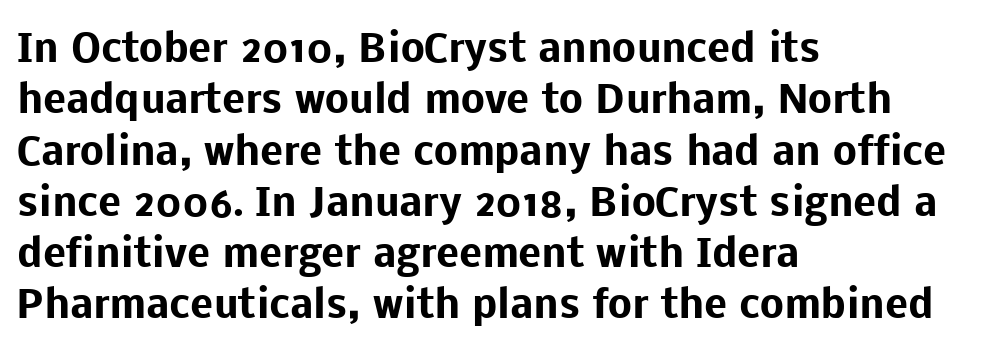
The image shows 38 px heavy sans-serif type, upright; set left-aligned, normal line spacing (1.35x), normal letter spacing, not underlined; low stroke contrast and a medium x-height.
